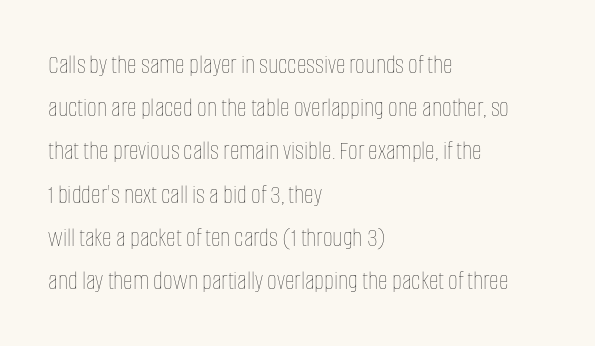
The image shows 27 px text type, upright; set left-aligned, normal line spacing (1.6x), normal letter spacing, not underlined.
